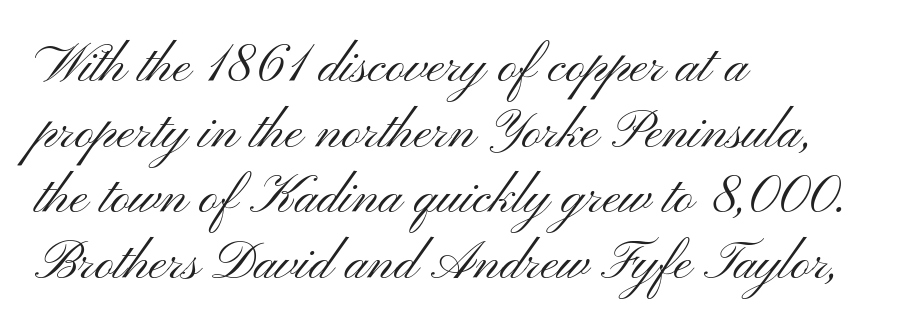
Q: Is the text bold? A: No.
Q: Is the text italic (slanted)? A: Yes.
Q: Is the typeface a serif or a sans-serif typeface? A: Sans-serif.
Q: Is the text underlined? A: No.
Q: How is the paragraph aligned? A: Left-aligned.
Q: Is the spacing between letters normal or unusually wide? A: Normal.
Q: Width (condensed, normal, or wide)? A: Wide.
Q: Stroke contrast? A: Medium.
Q: x-height? A: Small.
Q: Monospaced? A: No.
